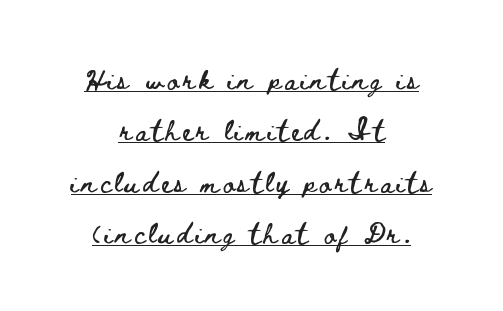
The image shows 21 px text type; set centered, loose line spacing (2.45x), underlined.
